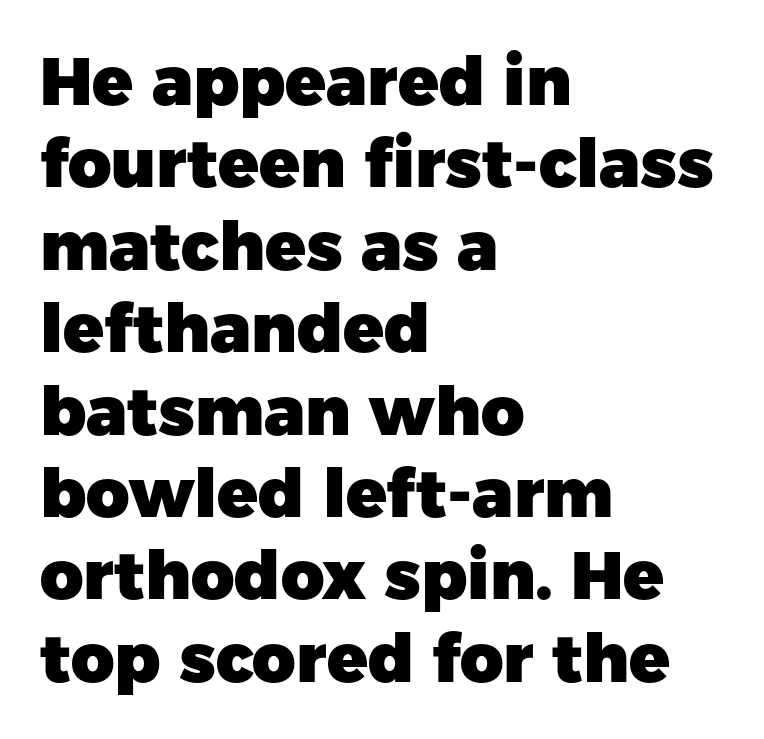
Here the glyphs are tracked normally, forming tight word shapes. Unlike italic type, these characters show no tilt at all. Think of a printed novel: that variable character pitch is what you see here. Each glyph is drawn with heavy, bold strokes. The typesetter chose a ragged-right arrangement here. The glyphs in this specimen are sans serif.
